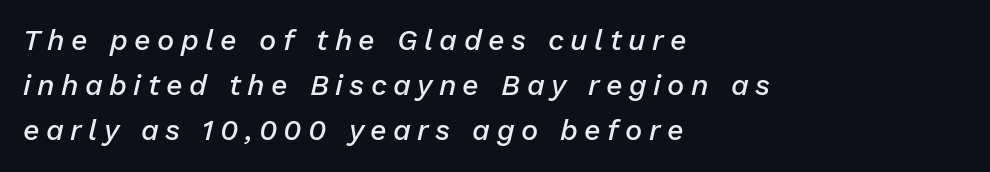
Quick note: italic. Reading down the block, your eye returns to a fixed left position each line. In terms of leading, this rendering sits right in the middle. The gap between lines stays unmarked.
